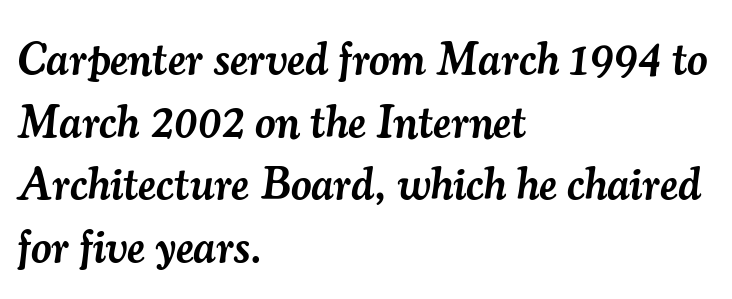
{"serif": "yes", "italic": "yes", "lean": "right", "slant_degrees": 7, "bold": "semi", "weight": "semibold", "width": "normal", "stroke_contrast": "medium", "x_height": "small", "monospaced": "no", "underline": "no", "align": "left", "line_spacing": "normal", "line_spacing_ratio": 1.39, "letter_spacing": "normal", "letter_spacing_em": 0.0, "glyph_px": 45}
